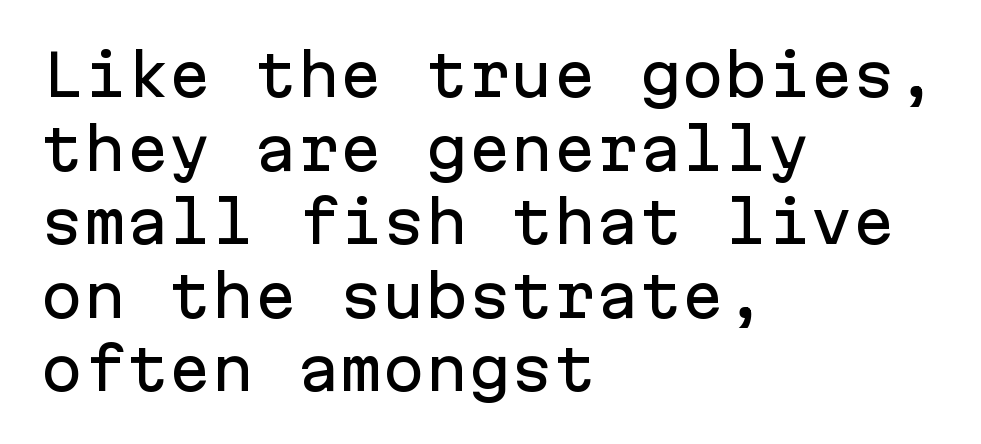
Q: Is the text italic (slanted)? A: No, it is upright.
Q: Is the typeface a serif or a sans-serif typeface? A: Sans-serif.
Q: Is the text underlined? A: No.
Q: How is the paragraph aligned? A: Left-aligned.
Q: Is the spacing between letters normal or unusually wide? A: Normal.
Q: Is the spacing between lines tight, normal or loose? A: Normal.
Q: Width (condensed, normal, or wide)? A: Normal.
Q: Stroke contrast? A: Low.
Q: x-height? A: Medium.
Q: Monospaced? A: Yes.
